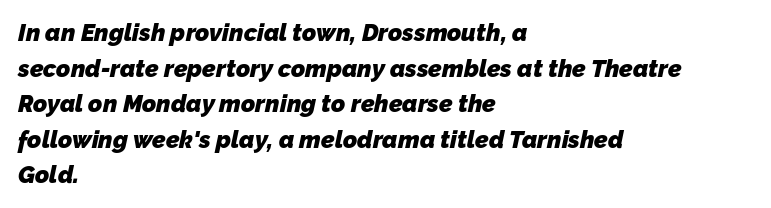
Q: Is the text bold? A: Yes.
Q: Is the text underlined? A: No.
Q: How is the paragraph aligned? A: Left-aligned.
Q: Is the spacing between letters normal or unusually wide? A: Normal.
Q: Is the spacing between lines tight, normal or loose? A: Normal.
